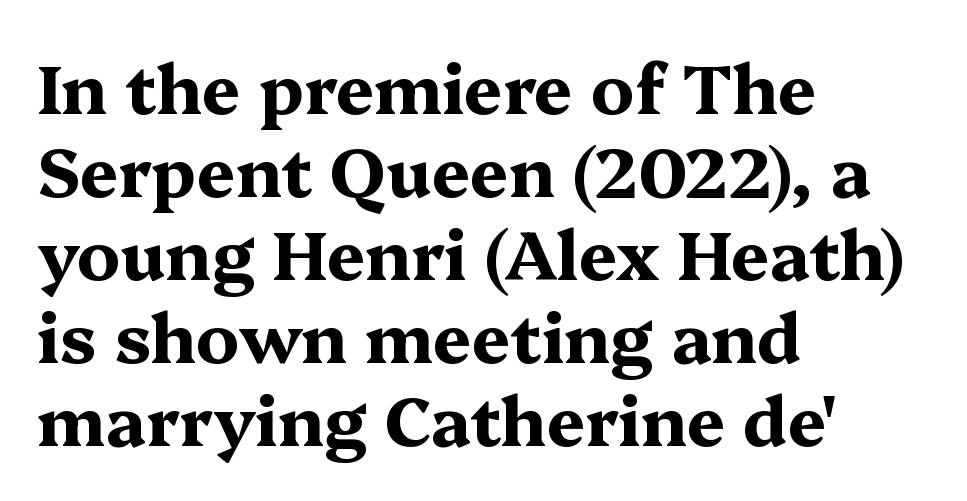
Nobody drew a line under any word here. Leftover space on each line is placed entirely after the last word. This sample uses a serif face. You could not count columns in this text — the font is proportionally spaced. The letters sit at their default tracking, neither squeezed nor spread.
